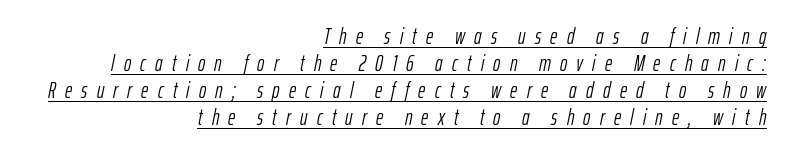
{"italic": "yes", "lean": "right", "slant_degrees": 12, "bold": "no", "underline": "yes", "align": "right", "line_spacing_ratio": 1.23, "letter_spacing": "wide", "letter_spacing_em": 0.42, "glyph_px": 22}
